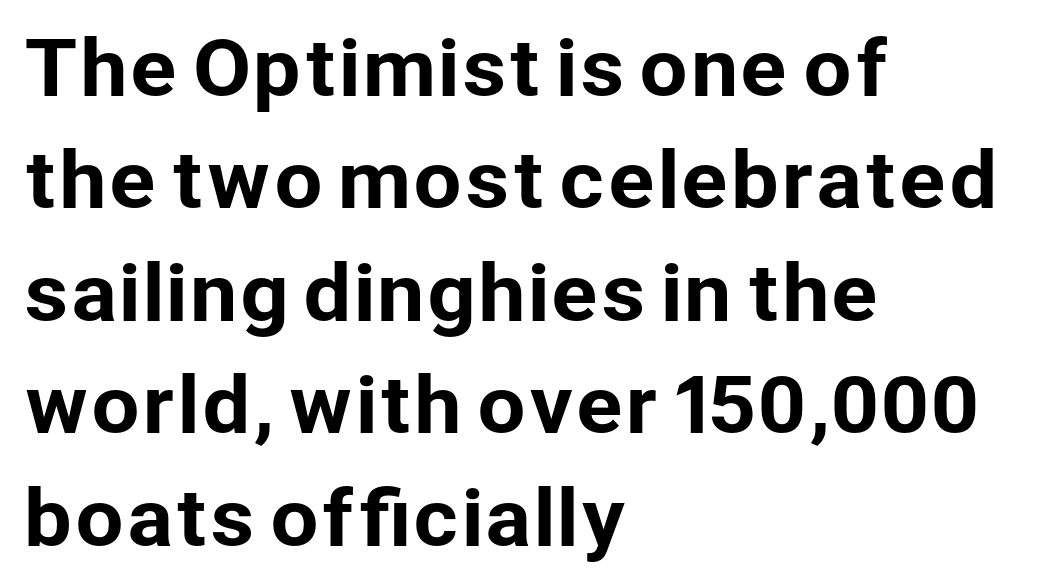
These lines are rendered in a variable-pitch font. The axis of the letterforms is exactly vertical. Rows of type keep a routine distance in the vertical direction. The words here are not underlined. This sample is left-justified, so line endings fall wherever the words run out.
